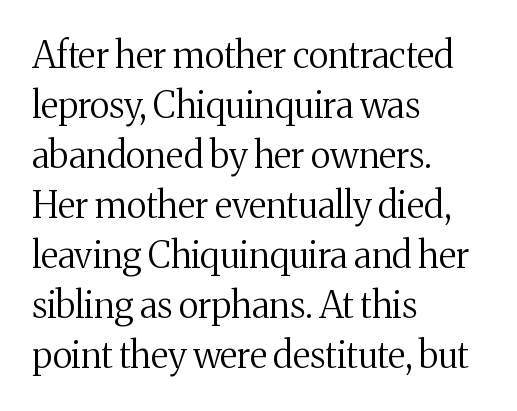
The image shows 36 px regular-weight serif type, upright; set left-aligned, normal line spacing (1.39x), normal letter spacing, not underlined; medium stroke contrast and a medium x-height.
